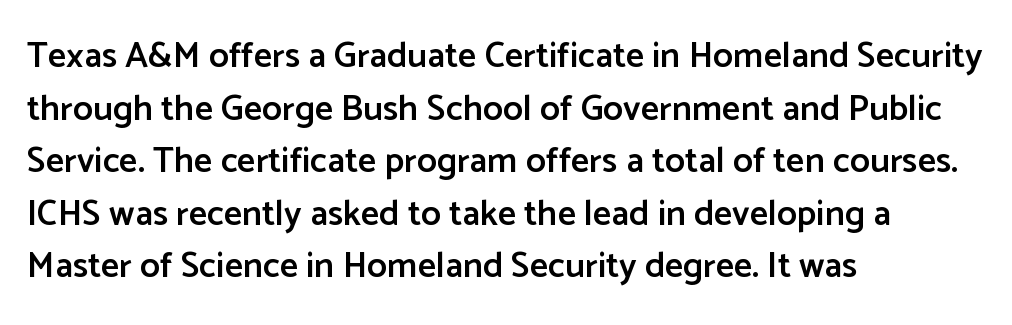
How heavy is the stroke? Medium-heavy — a semibold, shy of bold. Does the leading feel generous? No, just average. In CSS terms this would be text-align: left. The string is rendered with underlining switched off. Each letter keeps its own natural width here, so spacing adapts to shape.
